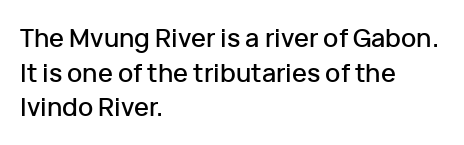
The image shows 25 px text type, upright; set left-aligned, normal line spacing (1.39x), normal letter spacing, not underlined.
